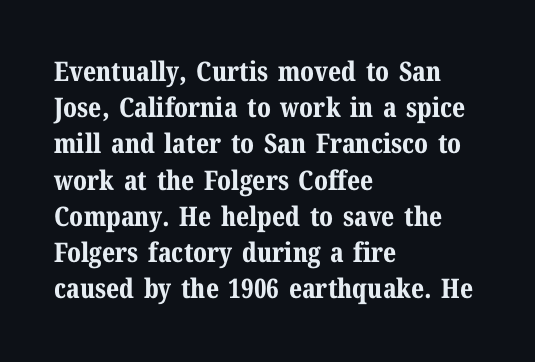
Q: Is the text bold? A: Yes.
Q: Is the text italic (slanted)? A: No, it is upright.
Q: Is the text underlined? A: No.
Q: How is the paragraph aligned? A: Left-aligned.
Q: Is the spacing between letters normal or unusually wide? A: Normal.
Q: Is the spacing between lines tight, normal or loose? A: Normal.
